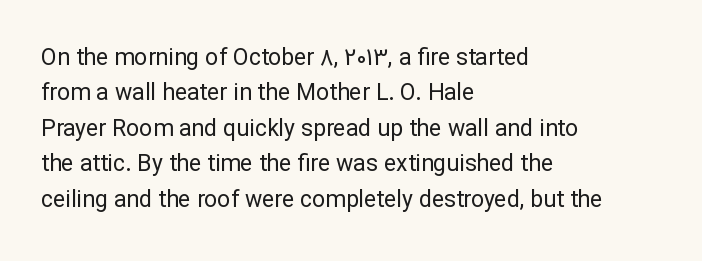
Q: Is the text bold? A: No.
Q: Is the text italic (slanted)? A: No, it is upright.
Q: Is the text underlined? A: No.
Q: How is the paragraph aligned? A: Left-aligned.
Q: Is the spacing between letters normal or unusually wide? A: Normal.
Q: Is the spacing between lines tight, normal or loose? A: Normal.
